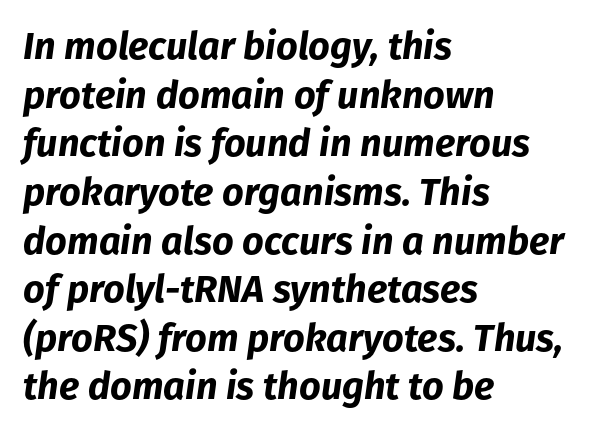
Summary of vertical rhythm: regular, with standard interline spacing. Line starts are locked; line ends wander. The face used here is proportionally spaced, like ordinary book or web type. These lines keep a tight, regular rhythm from letter to letter. Typographic density is high because the face is bold. Designer's note — italics engaged.
